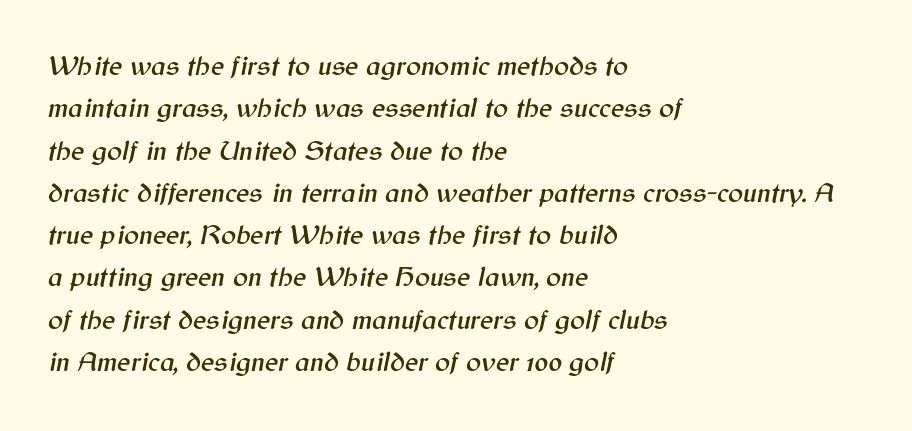
The image shows 28 px text type, italic (leaning right); set left-aligned, normal line spacing (1.51x), normal letter spacing, not underlined; medium stroke contrast and a medium x-height.
